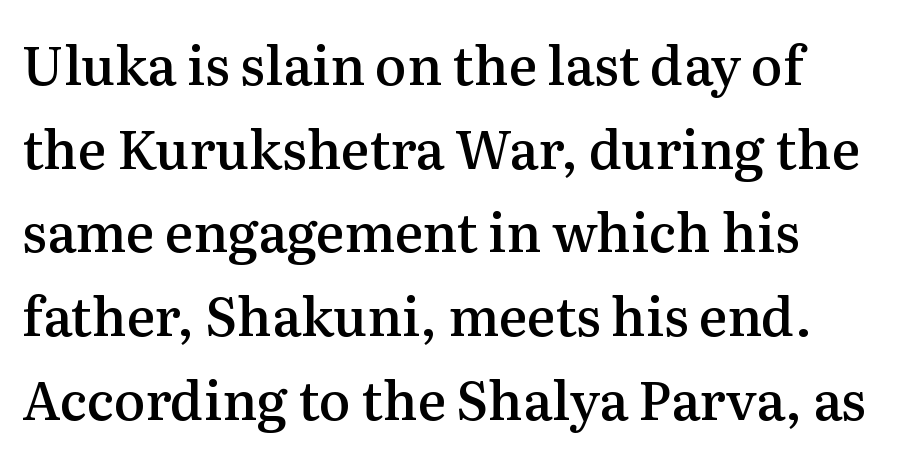
The image shows 53 px semibold serif type, upright; set left-aligned, normal line spacing (1.58x), normal letter spacing, not underlined; medium stroke contrast and a medium x-height.
